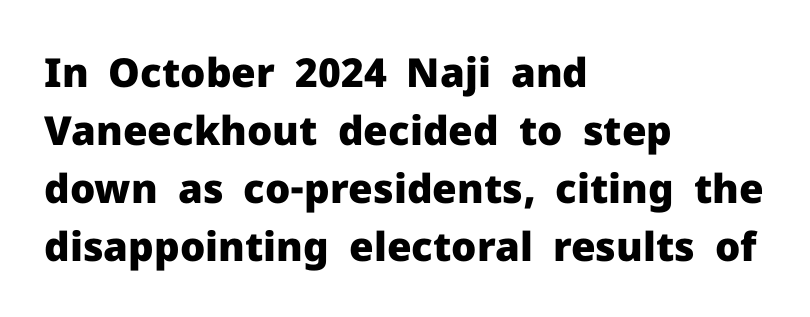
Q: Is the text bold? A: Yes.
Q: Is the text italic (slanted)? A: No, it is upright.
Q: Is the typeface a serif or a sans-serif typeface? A: Sans-serif.
Q: Is the text underlined? A: No.
Q: How is the paragraph aligned? A: Left-aligned.
Q: Is the spacing between letters normal or unusually wide? A: Normal.
Q: Is the spacing between lines tight, normal or loose? A: Normal.
Q: Width (condensed, normal, or wide)? A: Normal.
Q: Stroke contrast? A: Low.
Q: x-height? A: Medium.
Q: Monospaced? A: No.
